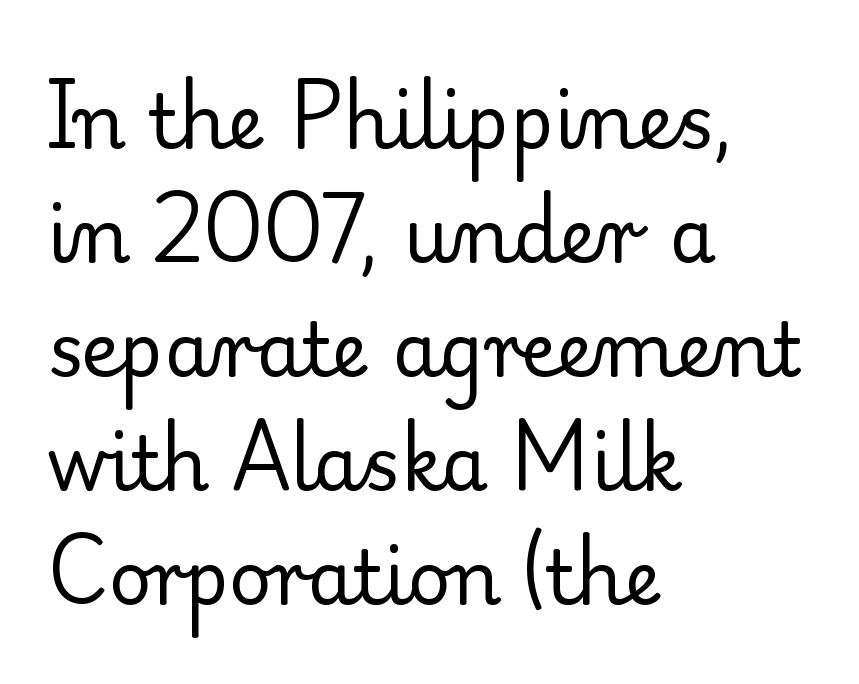
{"serif": "yes", "italic": "no", "bold": "no", "weight": "regular", "width": "normal", "stroke_contrast": "low", "x_height": "small", "monospaced": "no", "underline": "no", "align": "left", "line_spacing": "normal", "line_spacing_ratio": 1.54, "letter_spacing": "normal", "letter_spacing_em": 0.0, "glyph_px": 74}
